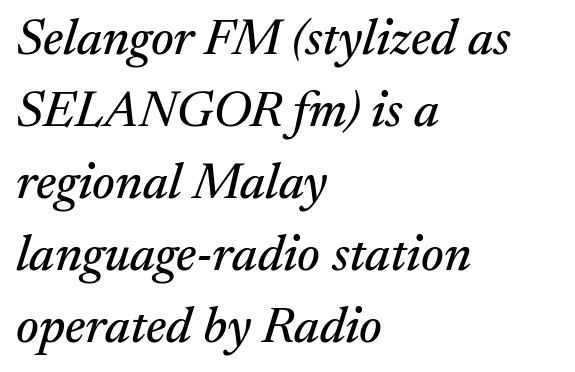
The image shows 51 px serif type, italic (leaning right); set left-aligned, normal line spacing (1.41x), normal letter spacing, not underlined; medium stroke contrast and a medium x-height.
